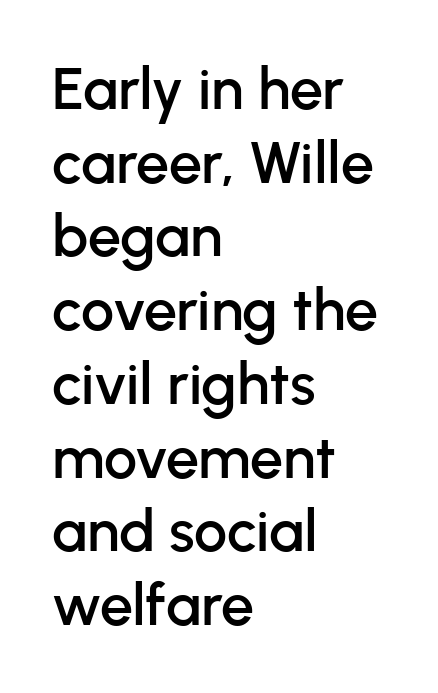
The letters carry no serifs — their stems end cleanly without finishing strokes. The vertical gap from one line to the next is medium. Which margin do the lines hug? The left one — the right edge is uneven. The passage shown is typed in a proportional face where columns would drift. The specimen omits any rule beneath the text block's lines. Nobody touched the tracking dial on this one.
